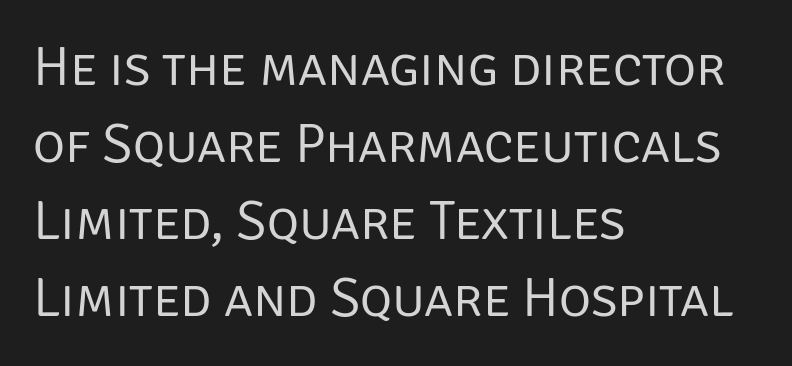
Q: Is the text bold? A: No.
Q: Is the text italic (slanted)? A: No, it is upright.
Q: Is the typeface a serif or a sans-serif typeface? A: Sans-serif.
Q: Is the text underlined? A: No.
Q: How is the paragraph aligned? A: Left-aligned.
Q: Is the spacing between letters normal or unusually wide? A: Normal.
Q: Is the spacing between lines tight, normal or loose? A: Normal.
Q: Width (condensed, normal, or wide)? A: Normal.
Q: Stroke contrast? A: Low.
Q: x-height? A: Large.
Q: Monospaced? A: No.
